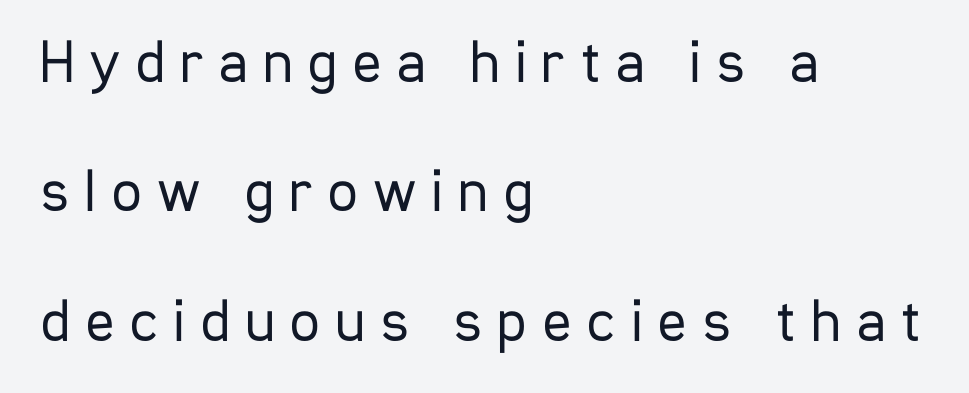
Q: Is the text bold? A: No.
Q: Is the text italic (slanted)? A: No, it is upright.
Q: Is the typeface a serif or a sans-serif typeface? A: Sans-serif.
Q: Is the text underlined? A: No.
Q: How is the paragraph aligned? A: Left-aligned.
Q: Is the spacing between letters normal or unusually wide? A: Unusually wide.
Q: Is the spacing between lines tight, normal or loose? A: Loose.
Q: Width (condensed, normal, or wide)? A: Condensed.
Q: Stroke contrast? A: Low.
Q: x-height? A: Medium.
Q: Monospaced? A: No.
